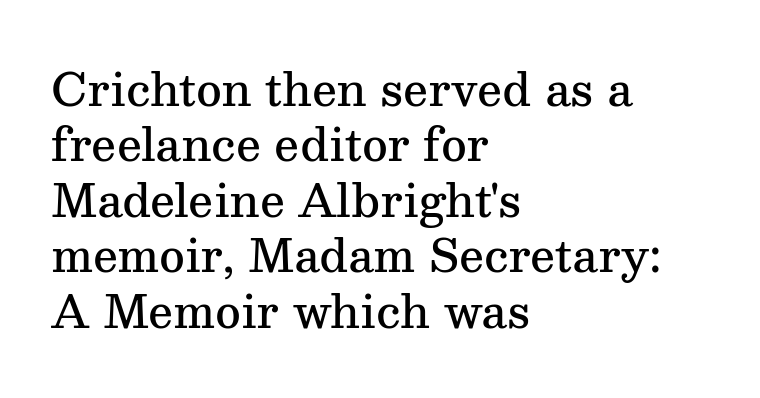
{"serif": "yes", "italic": "no", "bold": "semi", "weight": "semibold", "width": "normal", "stroke_contrast": "medium", "x_height": "medium", "monospaced": "no", "underline": "no", "align": "left", "line_spacing": "normal", "line_spacing_ratio": 1.26, "letter_spacing": "normal", "letter_spacing_em": 0.0, "glyph_px": 44}
